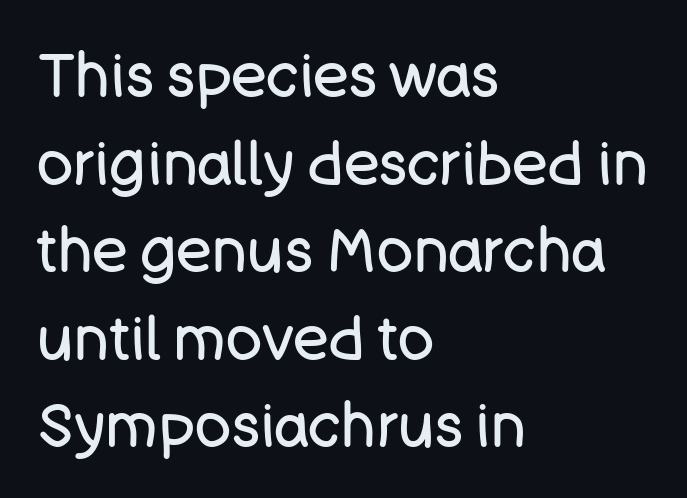
Q: Is the text bold? A: No.
Q: Is the text italic (slanted)? A: No, it is upright.
Q: Is the typeface a serif or a sans-serif typeface? A: Sans-serif.
Q: Is the text underlined? A: No.
Q: How is the paragraph aligned? A: Left-aligned.
Q: Is the spacing between letters normal or unusually wide? A: Normal.
Q: Is the spacing between lines tight, normal or loose? A: Normal.
Q: Width (condensed, normal, or wide)? A: Normal.
Q: Stroke contrast? A: Low.
Q: x-height? A: Large.
Q: Monospaced? A: No.
